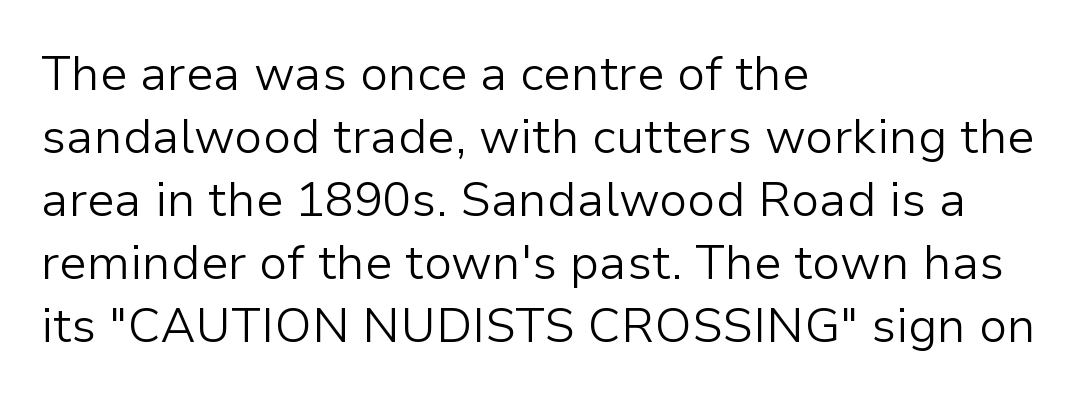
The image shows 48 px light sans-serif type, upright; set left-aligned, normal line spacing (1.31x), normal letter spacing, not underlined; low stroke contrast and a medium x-height.
